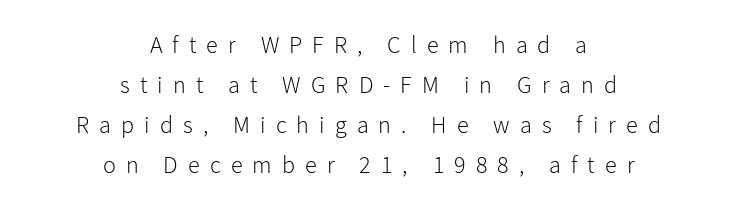
The image shows 24 px text type, upright; set centered, normal line spacing (1.66x), unusually wide letter spacing (+0.42 em), not underlined.
